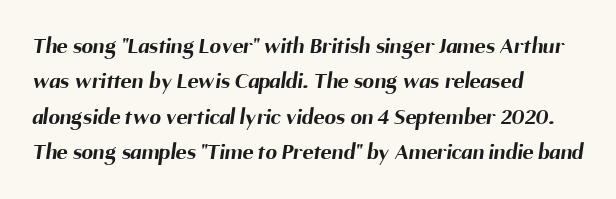
The image shows 23 px bold type; set left-aligned, normal line spacing (1.54x), normal letter spacing, not underlined.
